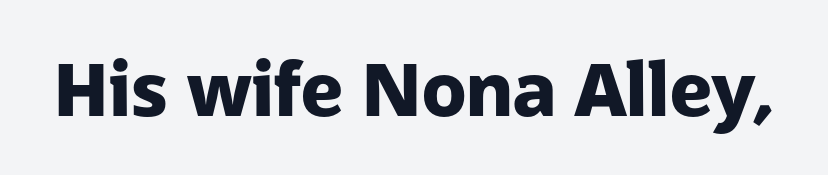
Tracking value appears to be zero — textbook default spacing. Unmarked baselines from the first word to the last. The lettering holds an erect, upright posture throughout. Heavy, bold letterforms. A typesetter would call this proportional, since set widths differ per character. What kind of face is this? One without serifs — a sans.
